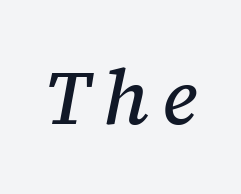
{"serif": "yes", "italic": "yes", "lean": "right", "slant_degrees": 12, "width": "normal", "stroke_contrast": "medium", "x_height": "medium", "monospaced": "no", "underline": "no", "glyph_px": 77}
